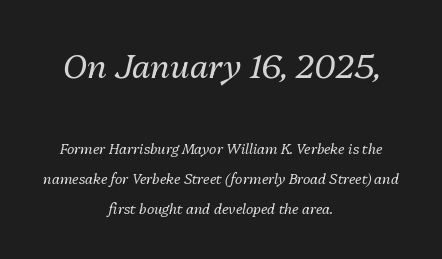
The image shows 33 px regular-weight type, italic (leaning right); set centered, loose line spacing (2.16x), normal letter spacing, not underlined; the first (top) block is 2.36x larger; medium stroke contrast and a medium x-height.
